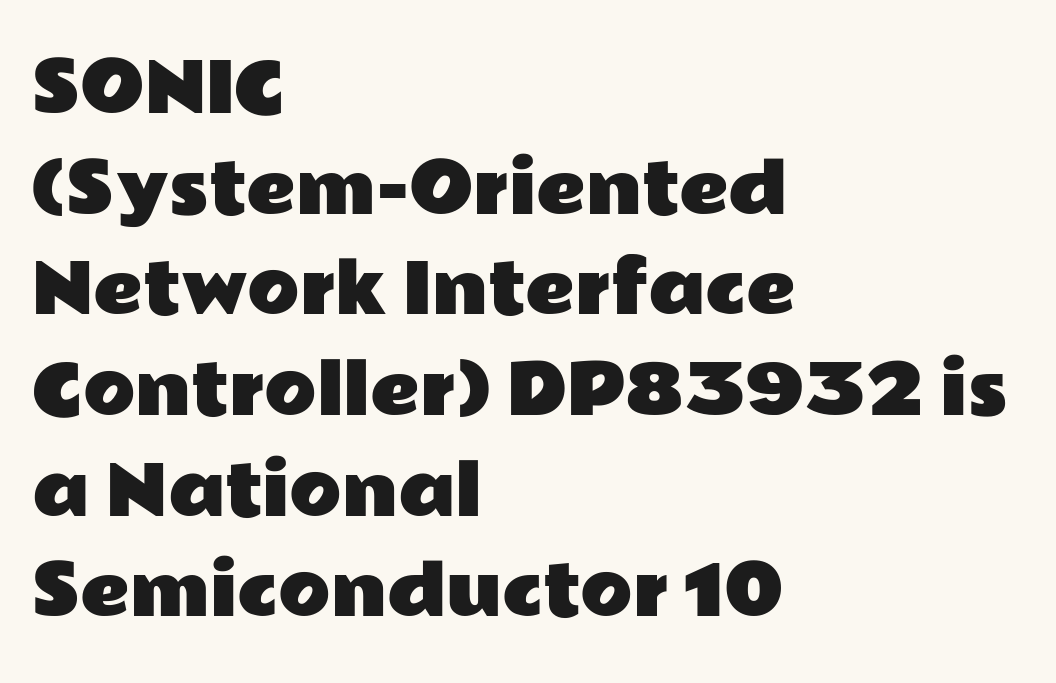
Nobody touched the tracking dial on this one. Caption: multi-line text, flush left, ragged right. Think of a printed novel: that variable character pitch is what you see here. One glance says typical: line gaps are just what's usual.
